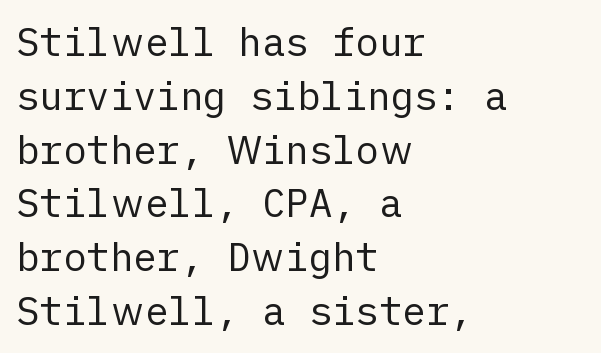
{"serif": "no", "italic": "no", "bold": "no", "weight": "regular", "width": "normal", "stroke_contrast": "low", "x_height": "medium", "underline": "no", "align": "left", "line_spacing": "normal", "line_spacing_ratio": 1.38, "letter_spacing": "normal", "letter_spacing_em": 0.0, "glyph_px": 39}
